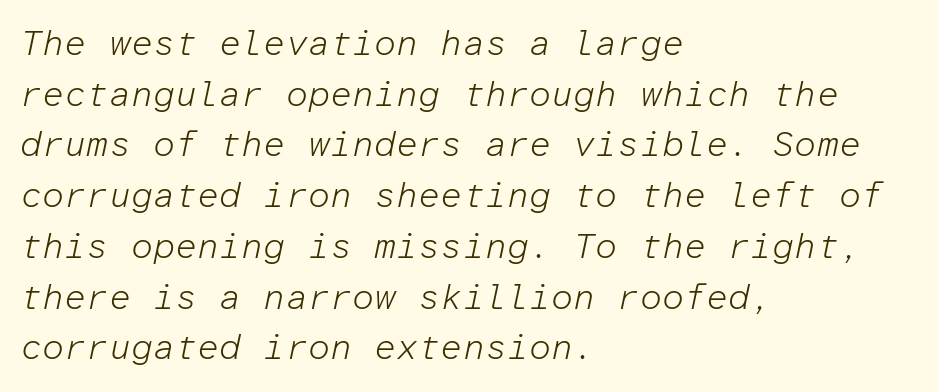
{"italic": "yes", "lean": "right", "slant_degrees": 12, "bold": "no", "weight": "light", "width": "normal", "stroke_contrast": "low", "x_height": "medium", "monospaced": "yes", "underline": "no", "align": "left", "line_spacing": "normal", "line_spacing_ratio": 1.45, "letter_spacing": "normal", "letter_spacing_em": 0.0, "glyph_px": 35}
